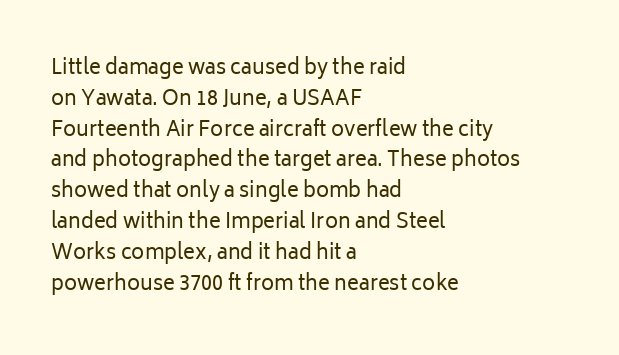
{"italic": "no", "bold": "no", "underline": "no", "align": "left", "line_spacing": "normal", "line_spacing_ratio": 1.54, "letter_spacing": "normal", "letter_spacing_em": 0.0, "glyph_px": 20}
